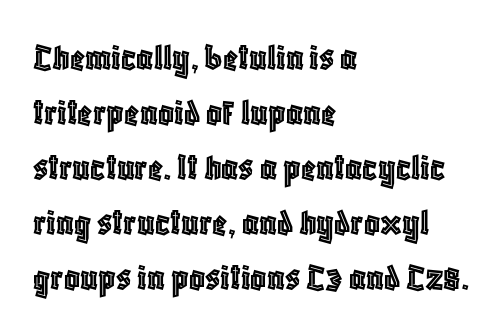
Quick note: underline off. The letters advance in unequal steps, a hallmark of proportional type. The space between consecutive lines is moderate. Do the letters lean? They stand straight. Short and long lines alike share a common starting point at left. The passage shown has conventional tracking throughout.
